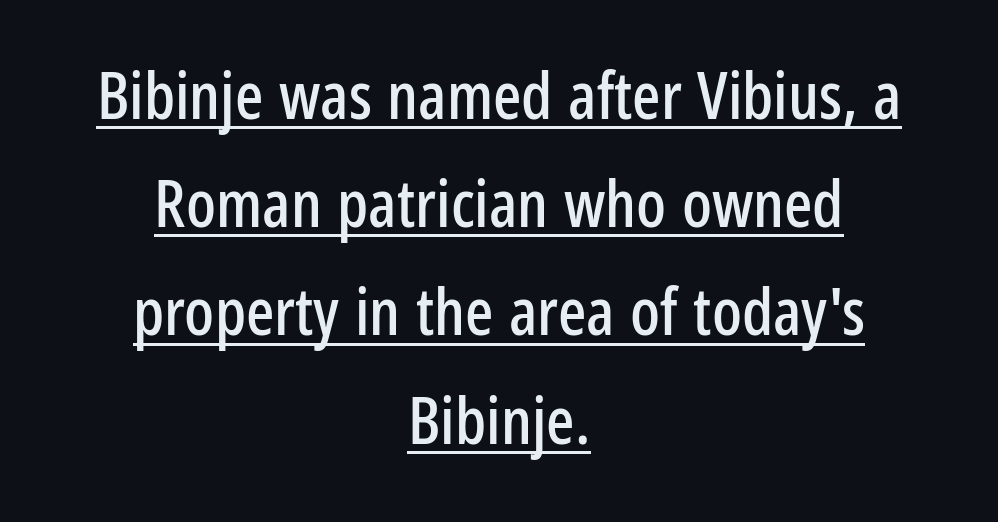
Every row of glyphs is offset so its center matches the block's center. Every character sits straight up, as roman type does. One glance says typical: line gaps are just what's usual. Is this a fixed-width face? No — the glyphs have proportional, varying widths.
